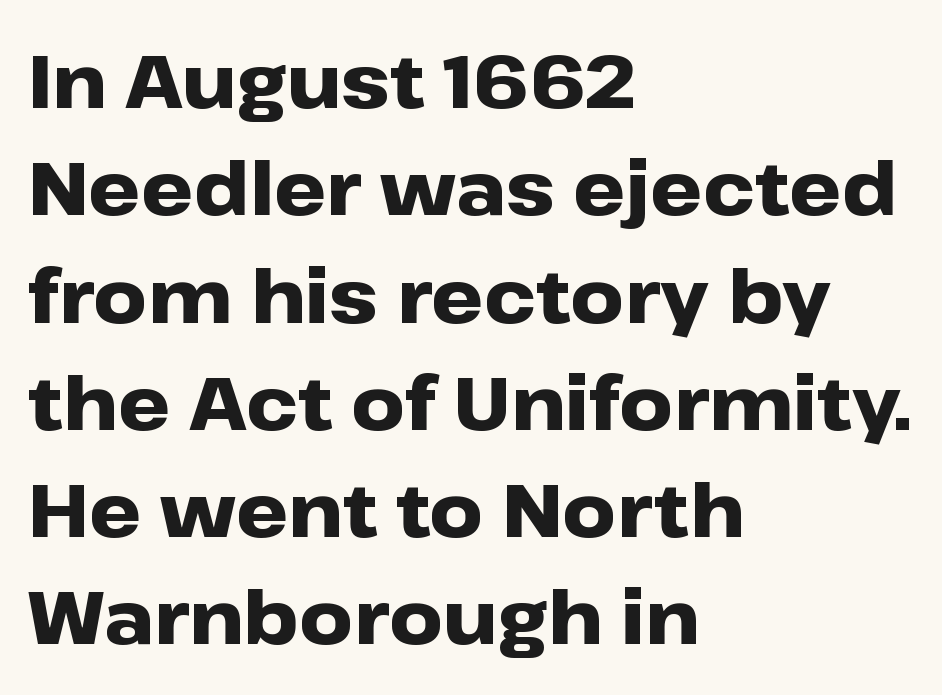
{"serif": "no", "italic": "no", "bold": "yes", "weight": "heavy", "width": "wide", "stroke_contrast": "low", "x_height": "medium", "monospaced": "no", "underline": "no", "align": "left", "line_spacing": "normal", "line_spacing_ratio": 1.45, "letter_spacing": "normal", "letter_spacing_em": 0.0, "glyph_px": 74}
